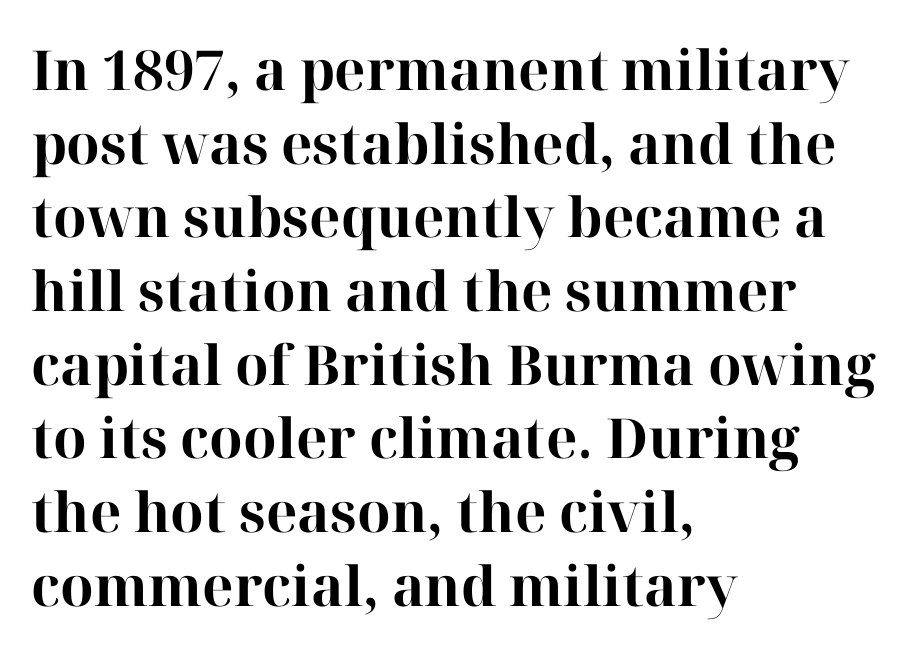
{"serif": "yes", "italic": "no", "bold": "yes", "weight": "bold", "width": "normal", "stroke_contrast": "high", "x_height": "medium", "monospaced": "no", "underline": "no", "align": "left", "line_spacing": "normal", "line_spacing_ratio": 1.34, "letter_spacing": "normal", "letter_spacing_em": 0.0, "glyph_px": 55}
